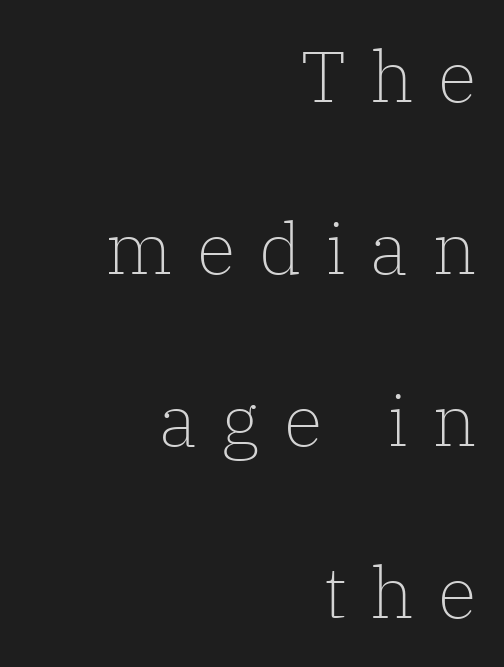
The image shows 72 px light serif type, upright; set right-aligned, loose line spacing (2.39x), unusually wide letter spacing (+0.34 em), not underlined; low stroke contrast and a medium x-height.
